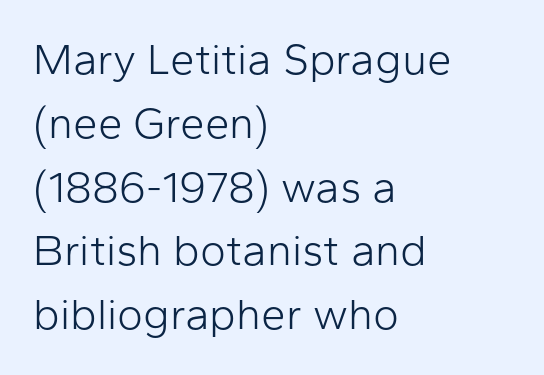
{"serif": "no", "italic": "no", "bold": "no", "weight": "light", "width": "normal", "stroke_contrast": "low", "x_height": "medium", "monospaced": "no", "underline": "no", "align": "left", "line_spacing": "normal", "line_spacing_ratio": 1.45, "letter_spacing": "normal", "letter_spacing_em": 0.0, "glyph_px": 44}
